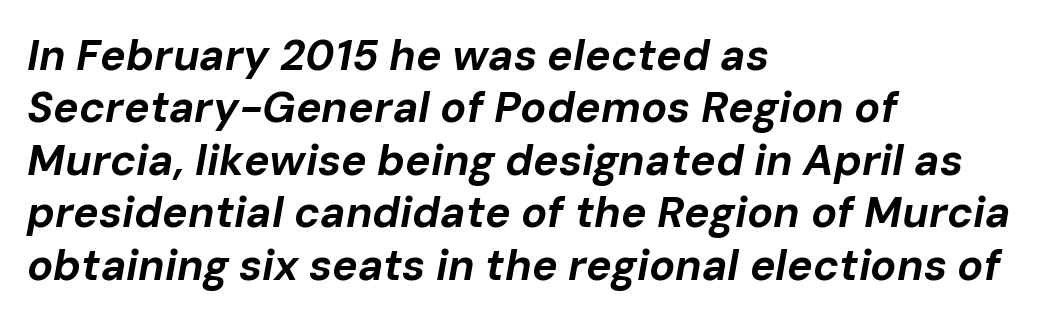
Q: Is the text bold? A: Yes.
Q: Is the text italic (slanted)? A: Yes, it leans right by about 10 degrees.
Q: Is the text underlined? A: No.
Q: How is the paragraph aligned? A: Left-aligned.
Q: Is the spacing between letters normal or unusually wide? A: Normal.
Q: Width (condensed, normal, or wide)? A: Normal.
Q: Stroke contrast? A: Low.
Q: x-height? A: Medium.
Q: Monospaced? A: No.
